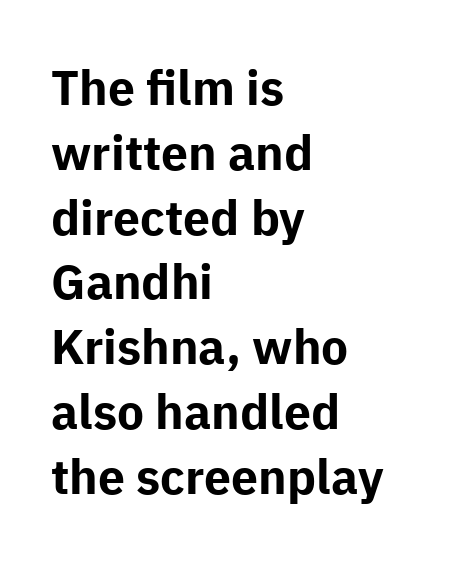
Q: Is the text bold? A: Yes.
Q: Is the text italic (slanted)? A: No, it is upright.
Q: Is the typeface a serif or a sans-serif typeface? A: Sans-serif.
Q: Is the text underlined? A: No.
Q: How is the paragraph aligned? A: Left-aligned.
Q: Is the spacing between letters normal or unusually wide? A: Normal.
Q: Is the spacing between lines tight, normal or loose? A: Normal.
Q: Width (condensed, normal, or wide)? A: Normal.
Q: Stroke contrast? A: Low.
Q: x-height? A: Medium.
Q: Monospaced? A: No.
